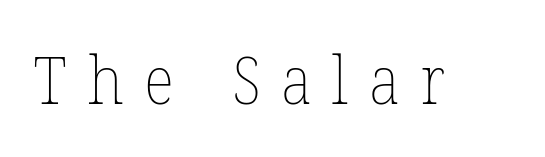
Honestly, the letter spacing is so wide it's the main thing you notice. The baseline area is clear. Spacing verdict: proportional, widths tailored to each character. Posture: vertical. No chunkiness to these letters — they're not bold.
